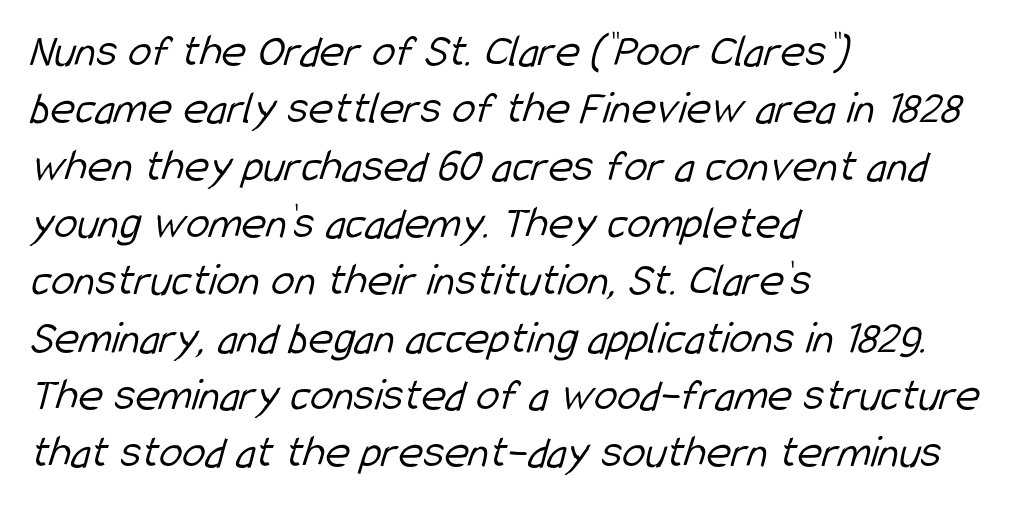
Q: Is the text bold? A: No.
Q: Is the typeface a serif or a sans-serif typeface? A: Sans-serif.
Q: Is the text underlined? A: No.
Q: How is the paragraph aligned? A: Left-aligned.
Q: Is the spacing between letters normal or unusually wide? A: Normal.
Q: Width (condensed, normal, or wide)? A: Condensed.
Q: Stroke contrast? A: Low.
Q: x-height? A: Medium.
Q: Monospaced? A: No.
